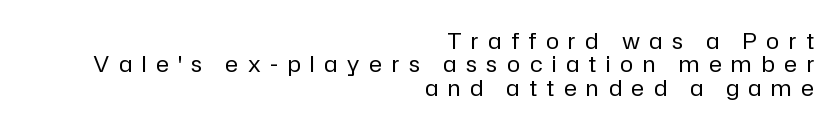
Q: Is the text bold? A: No.
Q: Is the text italic (slanted)? A: No, it is upright.
Q: Is the text underlined? A: No.
Q: How is the paragraph aligned? A: Right-aligned.
Q: Is the spacing between letters normal or unusually wide? A: Unusually wide.
Q: Is the spacing between lines tight, normal or loose? A: Tight.
